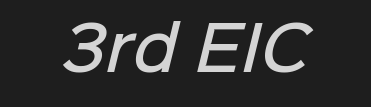
{"serif": "no", "bold": "semi", "weight": "semibold", "width": "normal", "stroke_contrast": "low", "x_height": "medium", "monospaced": "no", "underline": "no", "letter_spacing": "normal", "letter_spacing_em": 0.0, "glyph_px": 60}
